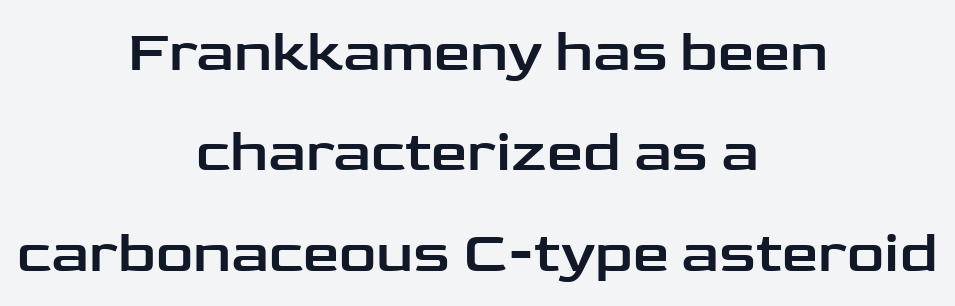
Q: Is the text italic (slanted)? A: No, it is upright.
Q: Is the typeface a serif or a sans-serif typeface? A: Sans-serif.
Q: Is the text underlined? A: No.
Q: How is the paragraph aligned? A: Centered.
Q: Is the spacing between letters normal or unusually wide? A: Normal.
Q: Width (condensed, normal, or wide)? A: Wide.
Q: Stroke contrast? A: Low.
Q: x-height? A: Medium.
Q: Monospaced? A: No.
